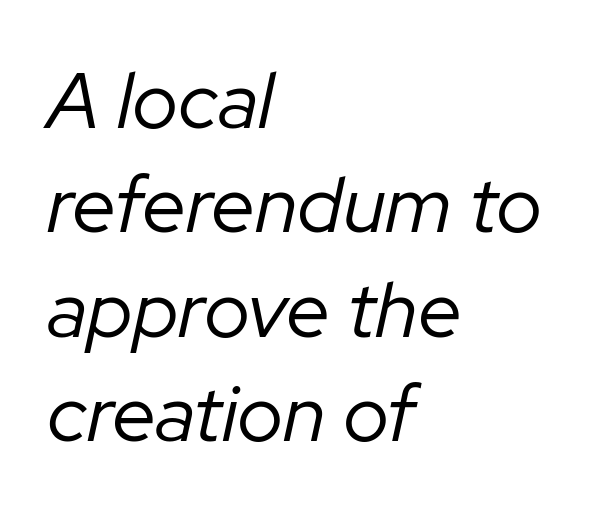
{"italic": "yes", "lean": "right", "slant_degrees": 12, "bold": "no", "weight": "regular", "width": "normal", "stroke_contrast": "low", "x_height": "medium", "monospaced": "no", "underline": "no", "align": "left", "line_spacing": "normal", "line_spacing_ratio": 1.32, "letter_spacing": "normal", "letter_spacing_em": 0.0, "glyph_px": 79}
